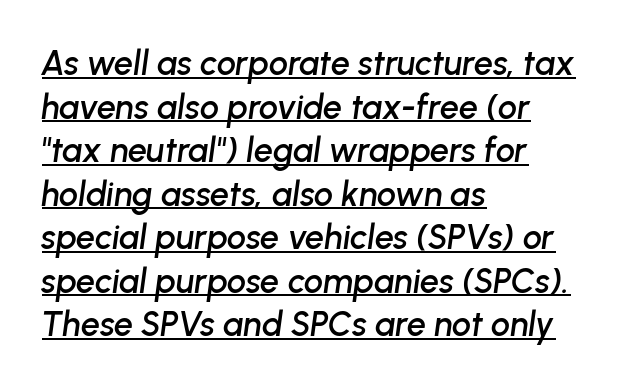
{"italic": "yes", "lean": "right", "slant_degrees": 8, "width": "normal", "stroke_contrast": "low", "x_height": "medium", "monospaced": "no", "underline": "yes", "align": "left", "line_spacing": "normal", "line_spacing_ratio": 1.28, "letter_spacing": "normal", "letter_spacing_em": 0.0, "glyph_px": 34}
